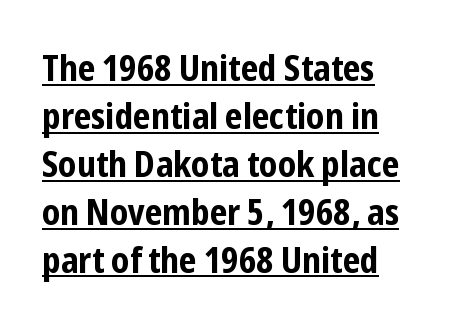
{"serif": "no", "italic": "no", "bold": "yes", "weight": "bold", "width": "condensed", "stroke_contrast": "low", "x_height": "medium", "monospaced": "no", "underline": "yes", "align": "left", "line_spacing": "normal", "line_spacing_ratio": 1.33, "letter_spacing": "normal", "letter_spacing_em": 0.0, "glyph_px": 36}
